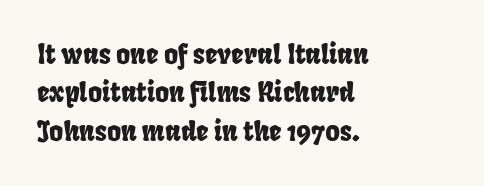
Q: Is the text underlined? A: No.
Q: How is the paragraph aligned? A: Left-aligned.
Q: Is the spacing between letters normal or unusually wide? A: Normal.
Q: Is the spacing between lines tight, normal or loose? A: Normal.
